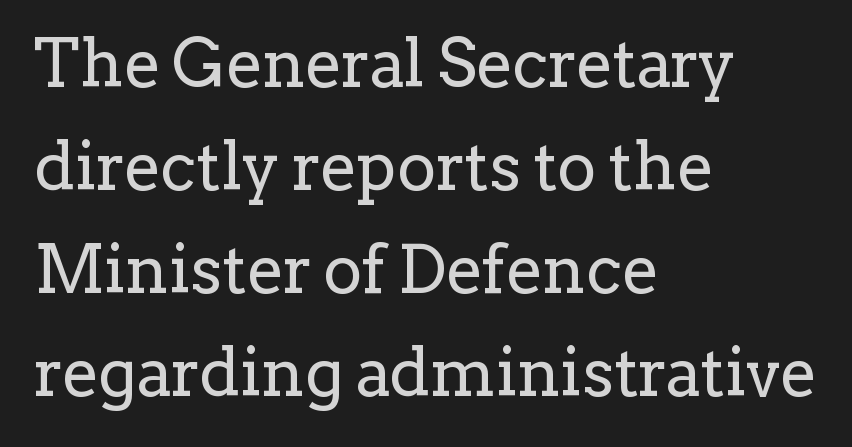
Q: Is the text bold? A: No.
Q: Is the text italic (slanted)? A: No, it is upright.
Q: Is the typeface a serif or a sans-serif typeface? A: Serif.
Q: Is the text underlined? A: No.
Q: How is the paragraph aligned? A: Left-aligned.
Q: Is the spacing between letters normal or unusually wide? A: Normal.
Q: Is the spacing between lines tight, normal or loose? A: Normal.
Q: Width (condensed, normal, or wide)? A: Normal.
Q: Stroke contrast? A: Low.
Q: x-height? A: Medium.
Q: Monospaced? A: No.
